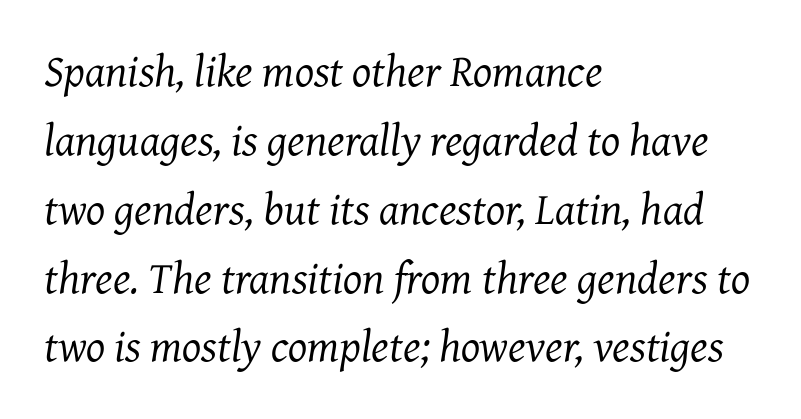
Q: Is the text bold? A: No.
Q: Is the text italic (slanted)? A: Yes, it leans right by about 7 degrees.
Q: Is the typeface a serif or a sans-serif typeface? A: Serif.
Q: Is the text underlined? A: No.
Q: How is the paragraph aligned? A: Left-aligned.
Q: Is the spacing between letters normal or unusually wide? A: Normal.
Q: Is the spacing between lines tight, normal or loose? A: Normal.
Q: Width (condensed, normal, or wide)? A: Normal.
Q: Stroke contrast? A: Medium.
Q: x-height? A: Medium.
Q: Monospaced? A: No.
